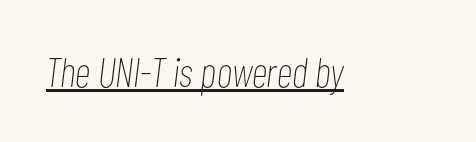
A light-to-regular cut is what we see here. Varying glyph widths throughout — classic text-font behaviour. The specimen reads as italic at a glance. The type is set solid horizontally, with unmodified tracking. A rule runs beneath these lines of type.
